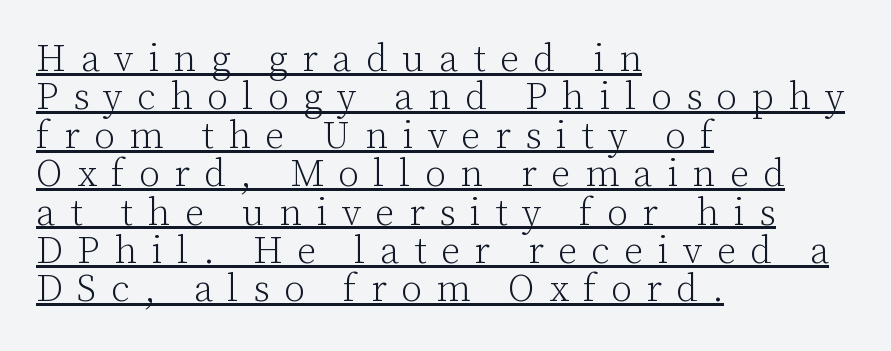
Q: Is the text bold? A: No.
Q: Is the text italic (slanted)? A: No, it is upright.
Q: Is the typeface a serif or a sans-serif typeface? A: Serif.
Q: Is the text underlined? A: Yes.
Q: How is the paragraph aligned? A: Left-aligned.
Q: Is the spacing between letters normal or unusually wide? A: Unusually wide.
Q: Is the spacing between lines tight, normal or loose? A: Tight.
Q: Width (condensed, normal, or wide)? A: Normal.
Q: Stroke contrast? A: Low.
Q: x-height? A: Medium.
Q: Monospaced? A: No.
